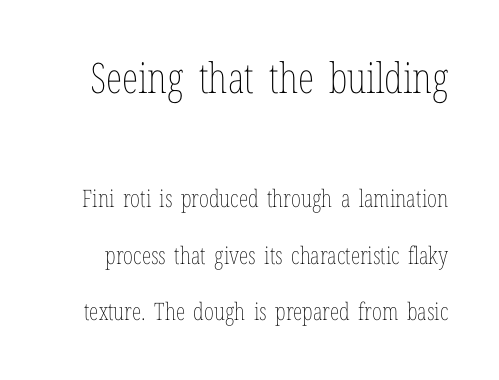
{"italic": "no", "bold": "no", "weight": "thin", "width": "condensed", "stroke_contrast": "low", "x_height": "medium", "monospaced": "no", "underline": "no", "line_spacing": "loose", "line_spacing_ratio": 2.35, "letter_spacing": "normal", "letter_spacing_em": 0.0, "larger_block": "first", "size_ratio": 1.75, "glyph_px": 42}
